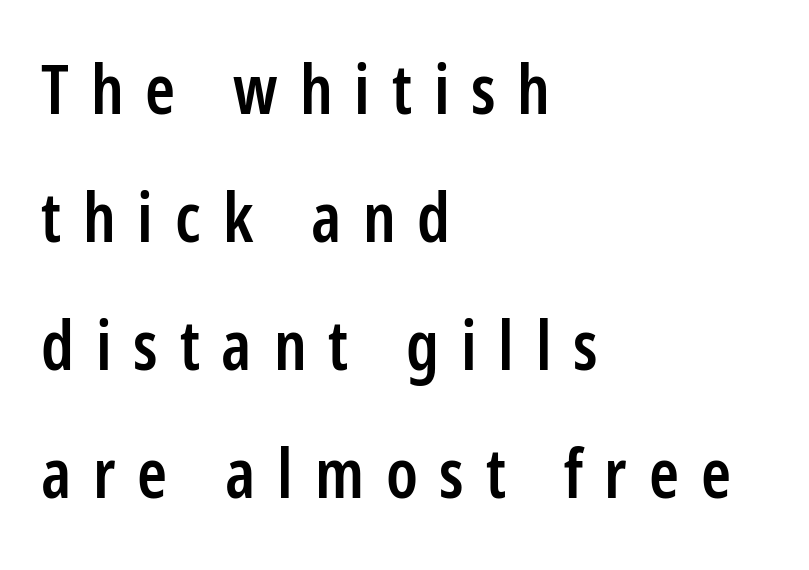
The image shows 68 px semibold, condensed sans-serif type, upright; set left-aligned, line spacing 1.88x, unusually wide letter spacing (+0.32 em), not underlined; low stroke contrast and a medium x-height.
